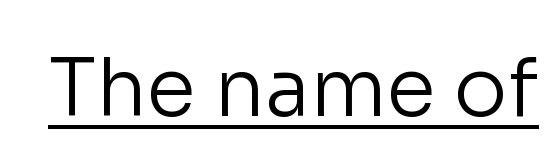
Q: Is the text bold? A: No.
Q: Is the text italic (slanted)? A: No, it is upright.
Q: Is the typeface a serif or a sans-serif typeface? A: Sans-serif.
Q: Is the text underlined? A: Yes.
Q: Is the spacing between letters normal or unusually wide? A: Normal.
Q: Width (condensed, normal, or wide)? A: Normal.
Q: Stroke contrast? A: Low.
Q: x-height? A: Medium.
Q: Monospaced? A: No.
